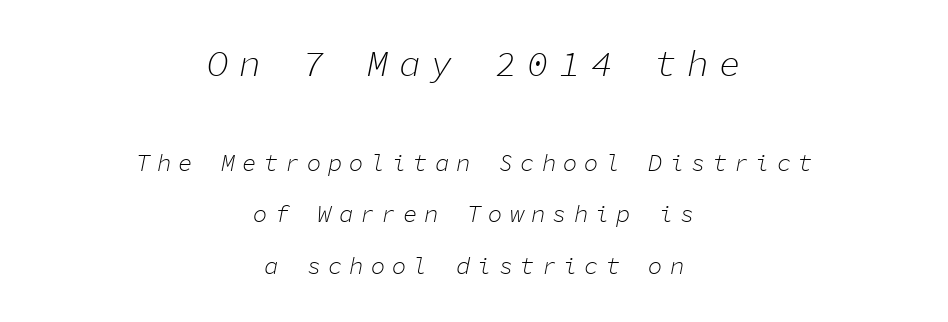
In CSS terms this would be text-align: center. The more generous point size was reserved for the upper chunk. Is there much room between lines? Yes — plenty of vertical air separates them. Slant detected: the letters are inclined.
